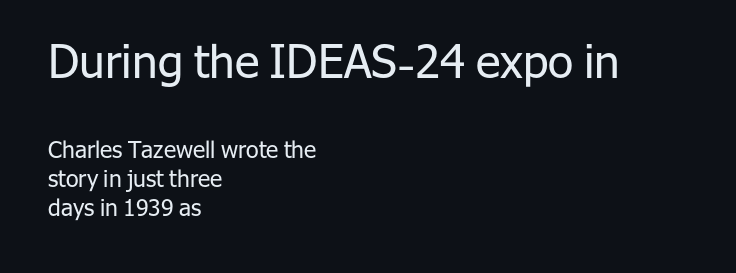
The image shows 46 px regular-weight sans-serif type, upright; set left-aligned, normal line spacing (1.26x), normal letter spacing, not underlined; the first (top) block is 2.0x larger; low stroke contrast and a medium x-height.
